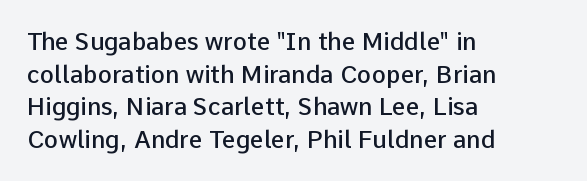
Q: Is the text bold? A: Semi-bold.
Q: Is the text italic (slanted)? A: No, it is upright.
Q: Is the text underlined? A: No.
Q: How is the paragraph aligned? A: Left-aligned.
Q: Is the spacing between letters normal or unusually wide? A: Normal.
Q: Is the spacing between lines tight, normal or loose? A: Normal.
